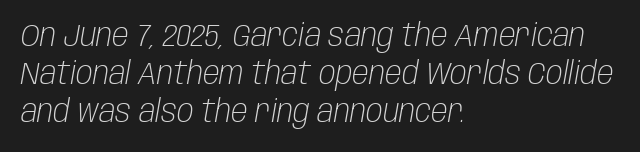
Q: Is the text bold? A: No.
Q: Is the text italic (slanted)? A: Yes, it leans right by about 10 degrees.
Q: Is the text underlined? A: No.
Q: How is the paragraph aligned? A: Left-aligned.
Q: Is the spacing between letters normal or unusually wide? A: Normal.
Q: Width (condensed, normal, or wide)? A: Condensed.
Q: Stroke contrast? A: Low.
Q: x-height? A: Large.
Q: Monospaced? A: No.
